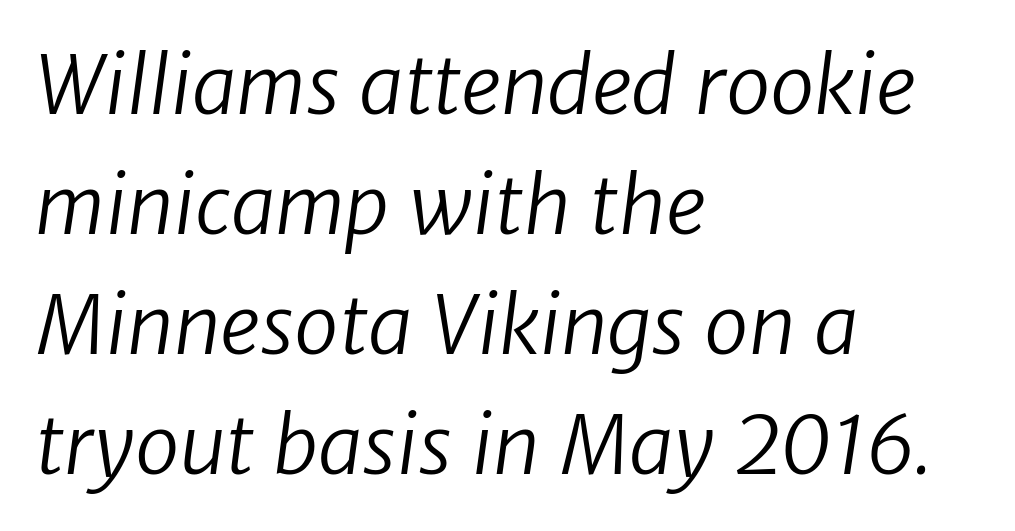
{"serif": "no", "bold": "no", "weight": "regular", "width": "normal", "stroke_contrast": "low", "x_height": "medium", "monospaced": "no", "underline": "no", "align": "left", "line_spacing": "normal", "line_spacing_ratio": 1.5, "letter_spacing": "normal", "letter_spacing_em": 0.0, "glyph_px": 80}
